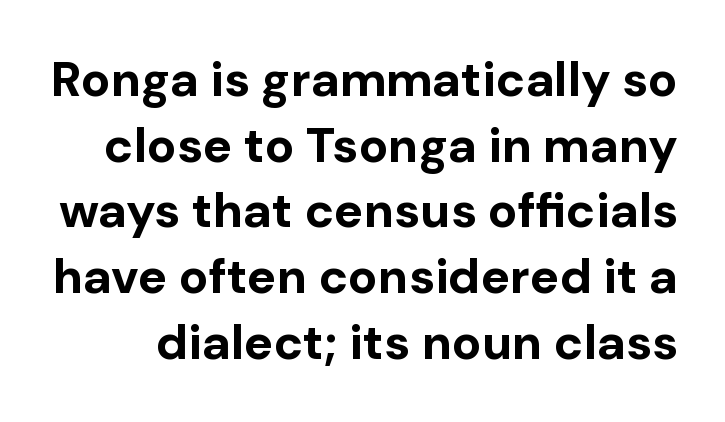
The image shows 49 px bold sans-serif type, upright; set normal line spacing (1.34x), normal letter spacing, not underlined; low stroke contrast and a medium x-height.
